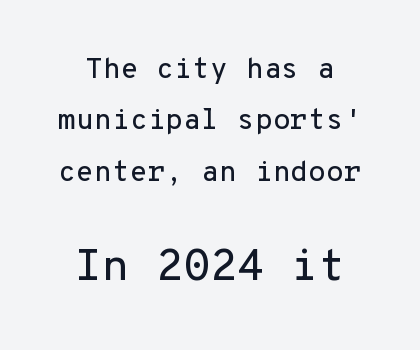
The image shows 44 px sans-serif type, upright, monospaced; set line spacing 1.77x, normal letter spacing, not underlined; the second (bottom) block is 1.52x larger; low stroke contrast and a medium x-height.
